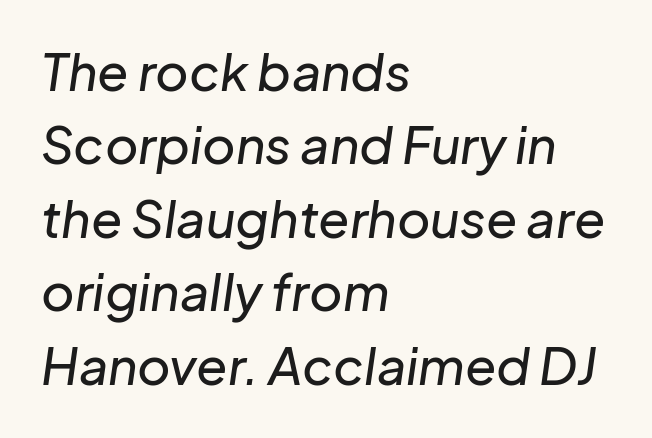
Q: Is the text italic (slanted)? A: Yes, it leans right by about 8 degrees.
Q: Is the text underlined? A: No.
Q: How is the paragraph aligned? A: Left-aligned.
Q: Is the spacing between letters normal or unusually wide? A: Normal.
Q: Is the spacing between lines tight, normal or loose? A: Normal.
Q: Width (condensed, normal, or wide)? A: Normal.
Q: Stroke contrast? A: Low.
Q: x-height? A: Medium.
Q: Monospaced? A: No.
